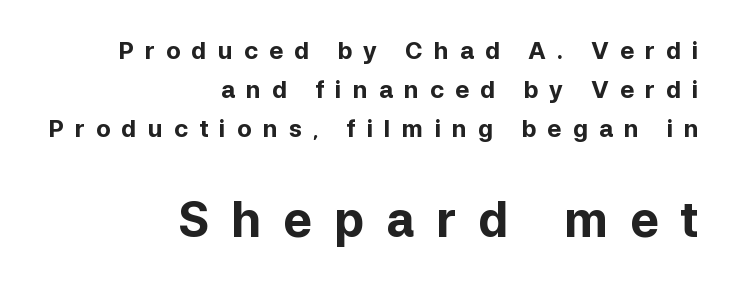
The image shows 48 px bold sans-serif type, upright; set right-aligned, normal line spacing (1.62x), unusually wide letter spacing (+0.46 em), not underlined; the second (bottom) block is 2.0x larger; low stroke contrast and a medium x-height.
